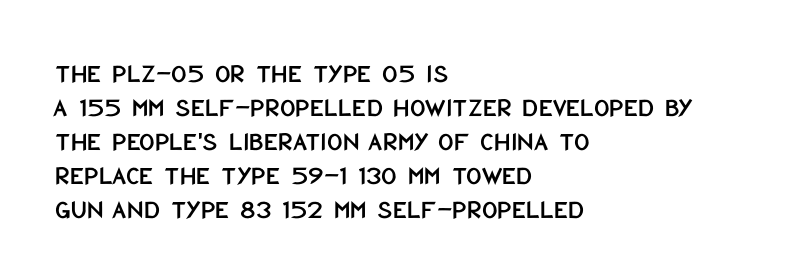
{"italic": "no", "underline": "no", "align": "left", "line_spacing": "normal", "line_spacing_ratio": 1.26, "letter_spacing": "normal", "letter_spacing_em": 0.0, "glyph_px": 27}
